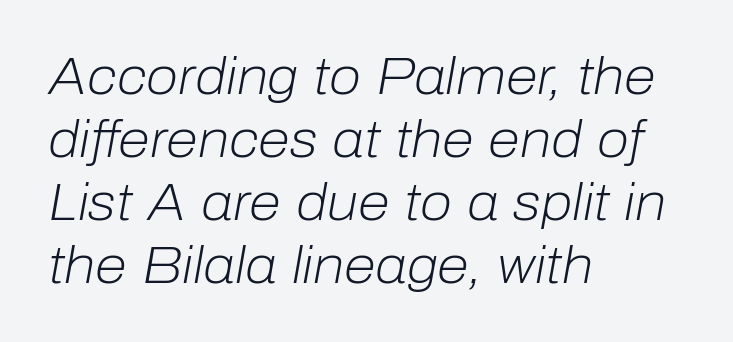
Line starts are locked; line ends wander. Words float on clear page, feet unadorned. Proportional: the letters do not fall into vertical columns. There's an unmistakable incline to the writing here. Heaviness? Minimal to ordinary, like unemphasized prose. A typesetter would call this zero additional tracking.
